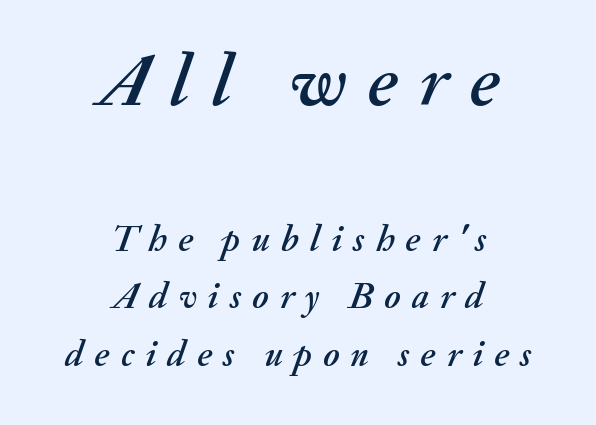
The image shows 74 px text type, italic (leaning right); set centered, normal line spacing (1.55x), unusually wide letter spacing (+0.3 em), not underlined; the first (top) block is 2.0x larger; medium stroke contrast and a small x-height.
